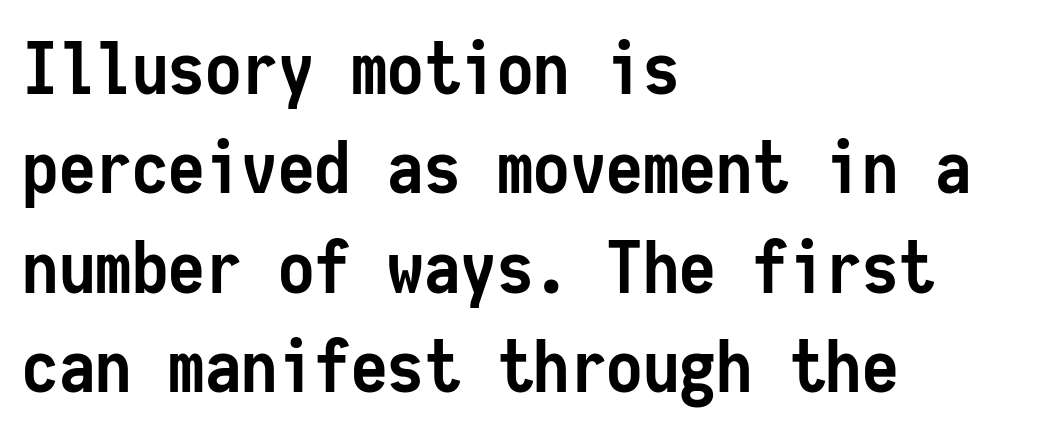
{"serif": "no", "italic": "no", "bold": "yes", "weight": "semibold", "width": "condensed", "stroke_contrast": "low", "x_height": "medium", "monospaced": "yes", "underline": "no", "align": "left", "line_spacing": "normal", "line_spacing_ratio": 1.36, "letter_spacing": "normal", "letter_spacing_em": 0.0, "glyph_px": 73}
